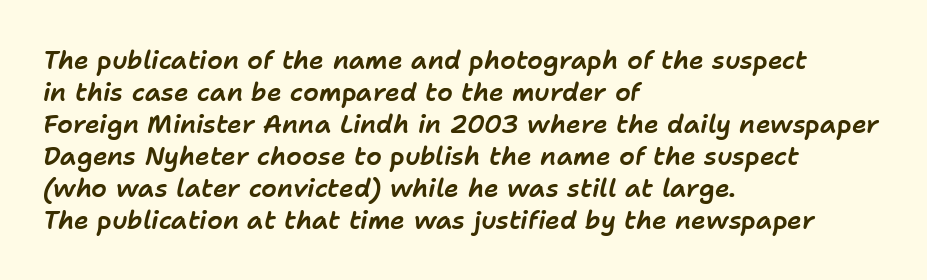
The image shows 25 px text type, italic (leaning right); set left-aligned, normal line spacing (1.28x), normal letter spacing, not underlined.
